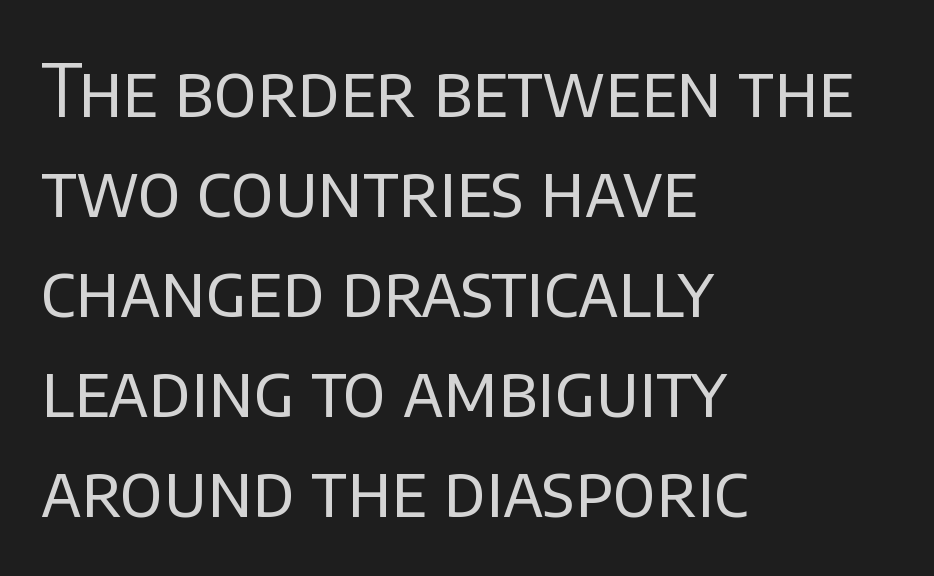
{"serif": "no", "italic": "no", "bold": "no", "weight": "regular", "width": "normal", "stroke_contrast": "low", "x_height": "large", "monospaced": "no", "underline": "no", "align": "left", "line_spacing": "normal", "line_spacing_ratio": 1.37, "letter_spacing": "normal", "letter_spacing_em": 0.0, "glyph_px": 73}
